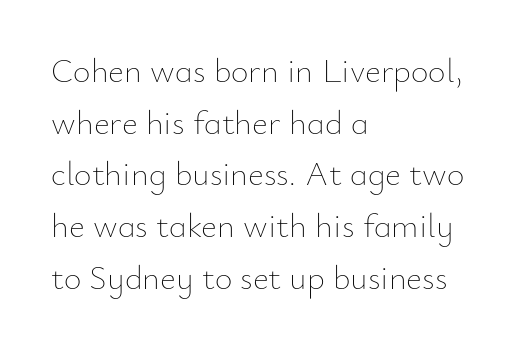
The image shows 34 px thin type, upright; set left-aligned, normal line spacing (1.52x), normal letter spacing, not underlined; low stroke contrast and a small x-height.
